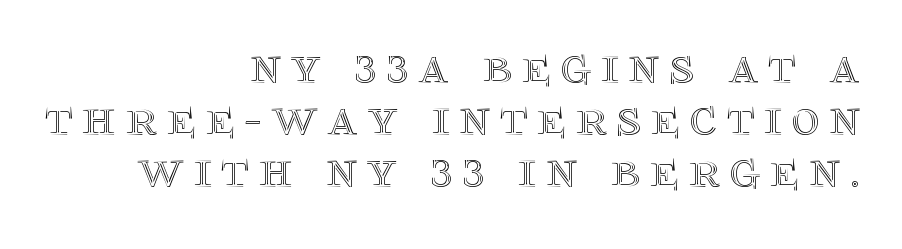
Interline gaps are noticeably narrow in this sample. Reading down the block, your eye finds every line finishing at a fixed right position. Ascenders rise straight up at ninety degrees. Proportional: the letters do not fall into vertical columns.
